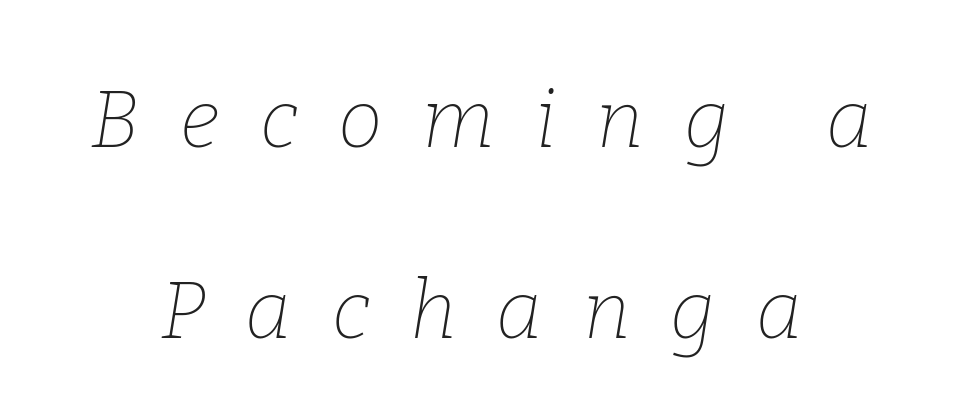
The image shows 80 px thin serif type, italic (leaning right); set centered, loose line spacing (2.39x), unusually wide letter spacing (+0.5 em), not underlined; low stroke contrast and a medium x-height.
